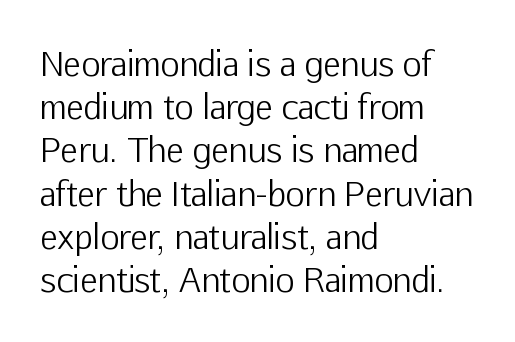
The image shows 33 px light sans-serif type, upright; set left-aligned, normal line spacing (1.31x), normal letter spacing, not underlined; low stroke contrast and a medium x-height.
